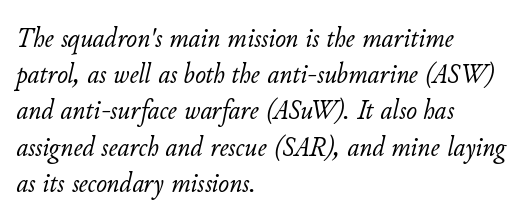
This sample uses an oblique cut, with every glyph tilted off the vertical. Underline: absent. Caption: multi-line text, flush left, ragged right. Here the designer chose a conventional face with non-uniform glyph widths.
